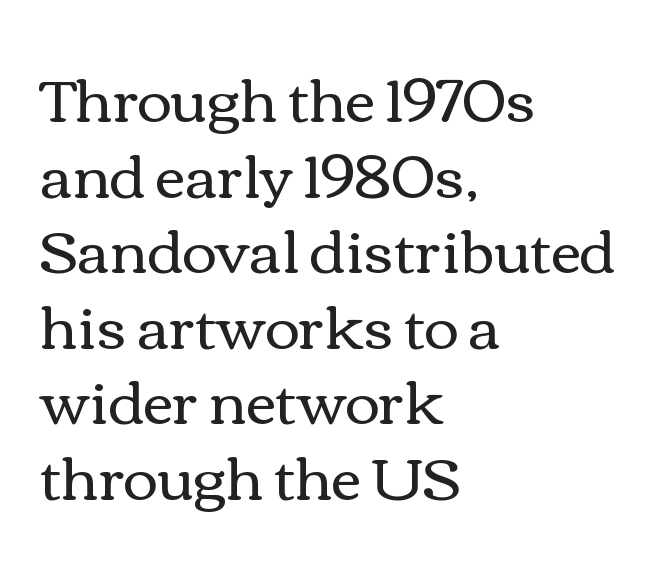
The setting favours the left margin, as ordinary paragraphs usually do. Rows of type keep a routine distance in the vertical direction. Do the letters lean? They stand straight. Nothing heavy about these letters — not bold at all. Spacing verdict: proportional, widths tailored to each character. This sample uses plain, unmodified letter spacing.
